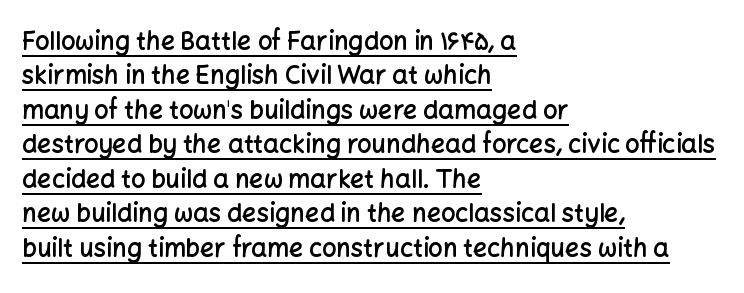
One-word summary of the alignment: left. The letters sit at their default tracking, neither squeezed nor spread. Notice how descenders clear the ascenders below comfortably — that's standard leading. The strokes are fattened partway — semibold, not bold. Ordinary non-slanted type is in use.
